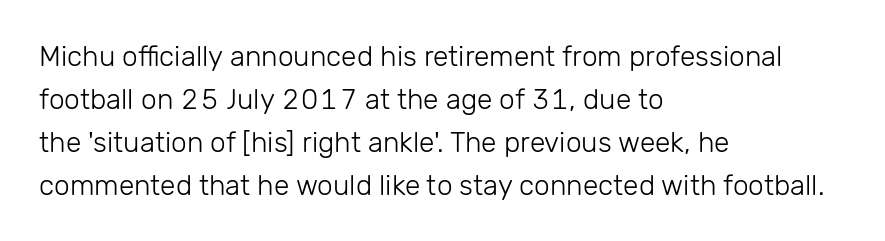
All the whitespace from short lines collects on the right. Here the designer chose a conventional face with non-uniform glyph widths. To sum up the face: it is a sans, with no serifs. The zone under the glyphs is completely vacant.
